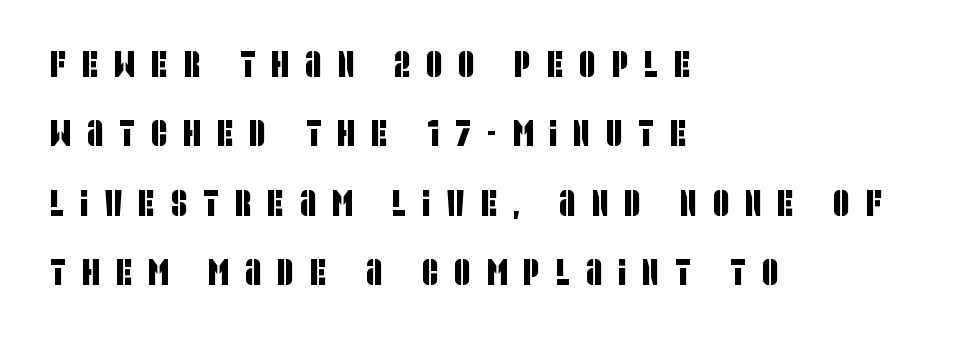
{"serif": "no", "width": "condensed", "stroke_contrast": "low", "x_height": "large", "monospaced": "no", "underline": "no", "align": "left", "line_spacing": "loose", "line_spacing_ratio": 1.93, "letter_spacing": "wide", "letter_spacing_em": 0.44, "glyph_px": 36}
